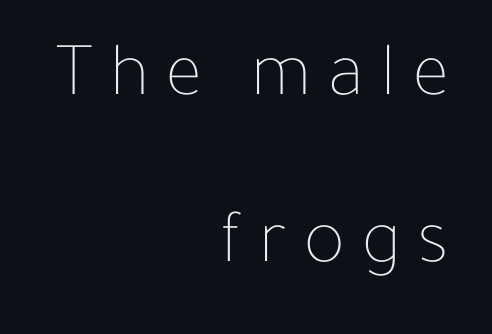
Q: Is the text bold? A: No.
Q: Is the text italic (slanted)? A: No, it is upright.
Q: Is the text underlined? A: No.
Q: How is the paragraph aligned? A: Right-aligned.
Q: Is the spacing between letters normal or unusually wide? A: Unusually wide.
Q: Is the spacing between lines tight, normal or loose? A: Loose.
Q: Width (condensed, normal, or wide)? A: Normal.
Q: Stroke contrast? A: Low.
Q: x-height? A: Medium.
Q: Monospaced? A: No.
